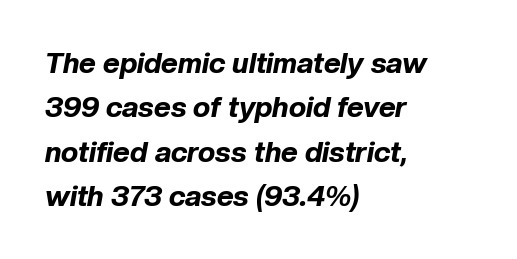
Q: Is the text bold? A: Yes.
Q: Is the text italic (slanted)? A: Yes, it leans right by about 10 degrees.
Q: Is the text underlined? A: No.
Q: How is the paragraph aligned? A: Left-aligned.
Q: Is the spacing between letters normal or unusually wide? A: Normal.
Q: Is the spacing between lines tight, normal or loose? A: Normal.
Q: Width (condensed, normal, or wide)? A: Normal.
Q: Stroke contrast? A: Low.
Q: x-height? A: Medium.
Q: Monospaced? A: No.
